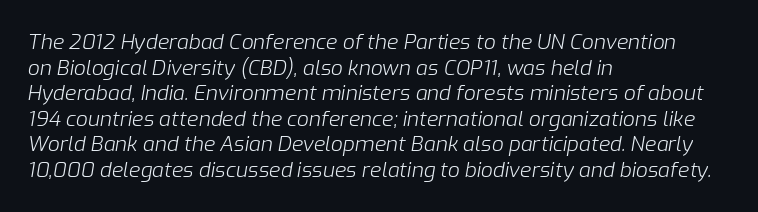
The letters sit at their default tracking, neither squeezed nor spread. The passage is arranged the way most books set body copy — flush left. Yep, that's italic — everything's leaning. A light-to-regular cut is what we see here. Each row of text sits above clean, open space.
